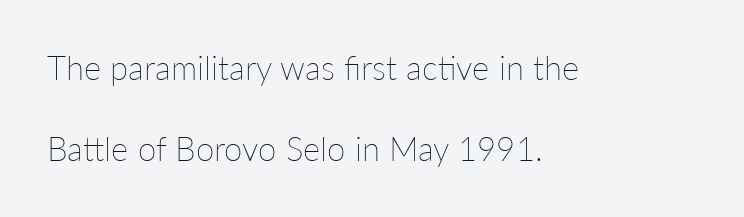
The image shows 33 px thin type, upright; set left-aligned, loose line spacing (2.46x), normal letter spacing, not underlined; low stroke contrast and a medium x-height.
